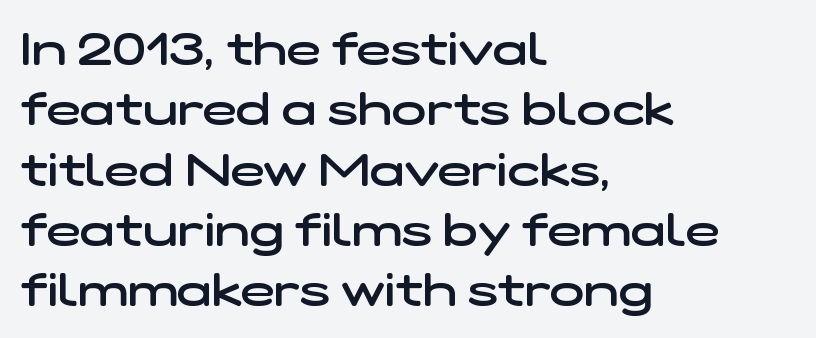
Q: Is the text bold? A: Semi-bold.
Q: Is the typeface a serif or a sans-serif typeface? A: Sans-serif.
Q: Is the text underlined? A: No.
Q: How is the paragraph aligned? A: Left-aligned.
Q: Is the spacing between letters normal or unusually wide? A: Normal.
Q: Is the spacing between lines tight, normal or loose? A: Normal.
Q: Width (condensed, normal, or wide)? A: Wide.
Q: Stroke contrast? A: Low.
Q: x-height? A: Medium.
Q: Monospaced? A: No.
